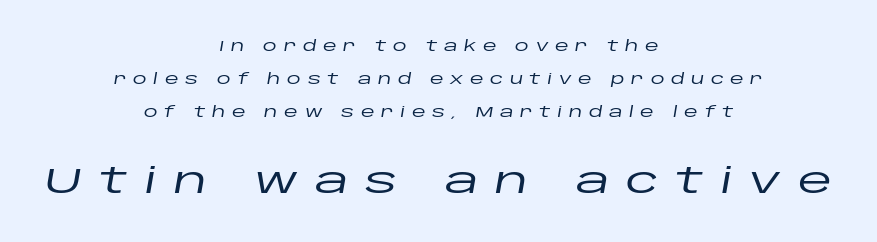
One glance says open: line gaps are wider than usual. Line starts and ends both wander, symmetrically. The tracking jumps out immediately: characters are airy and widely separated. The gap between lines stays unmarked. The rendering applies a slant to the glyphs.
